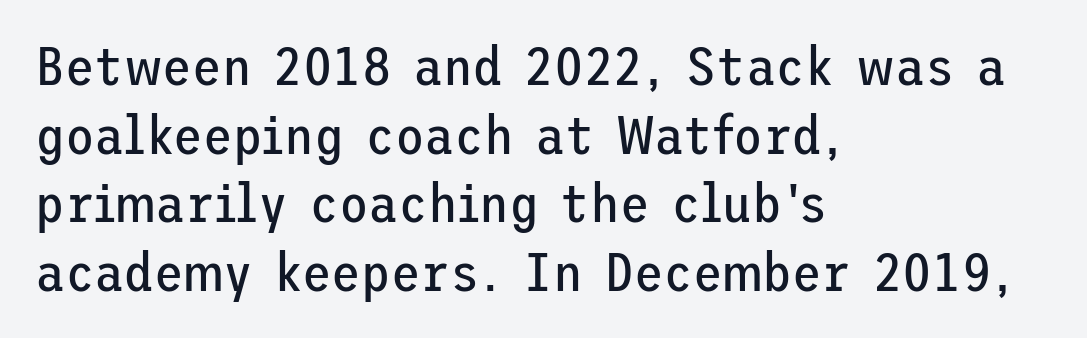
The image shows 54 px regular-weight sans-serif type, upright; set left-aligned, normal line spacing (1.27x), normal letter spacing, not underlined; low stroke contrast and a medium x-height.
